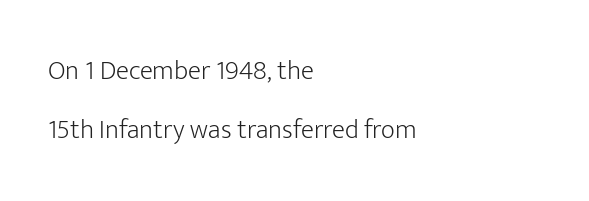
Stems and bowls with no extra thickness — not bold. Where is the straight margin? On the left. Students, observe: this is what heavily led, spacious text looks like. Unmarked baselines from the first word to the last. Inter-character spacing is left at the font's built-in metrics. The axis of the letterforms is exactly vertical.
